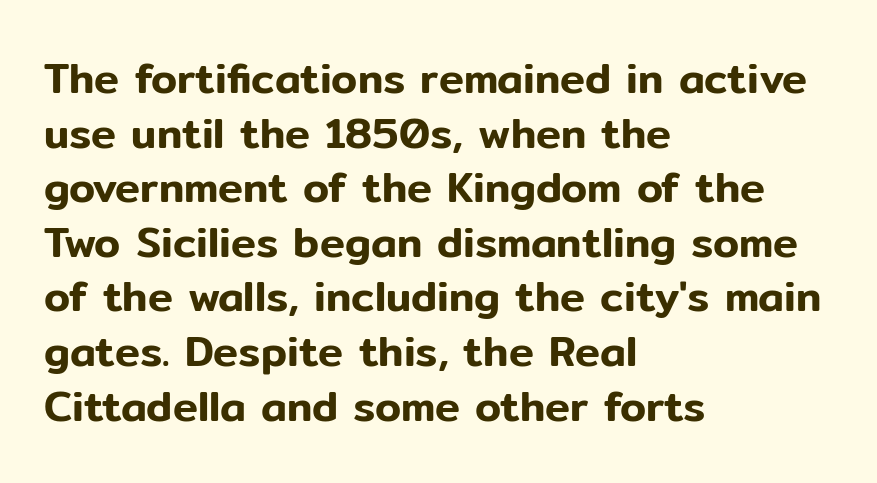
Q: Is the text italic (slanted)? A: No, it is upright.
Q: Is the typeface a serif or a sans-serif typeface? A: Sans-serif.
Q: Is the text underlined? A: No.
Q: How is the paragraph aligned? A: Left-aligned.
Q: Is the spacing between letters normal or unusually wide? A: Normal.
Q: Is the spacing between lines tight, normal or loose? A: Normal.
Q: Width (condensed, normal, or wide)? A: Normal.
Q: Stroke contrast? A: Low.
Q: x-height? A: Medium.
Q: Monospaced? A: No.
